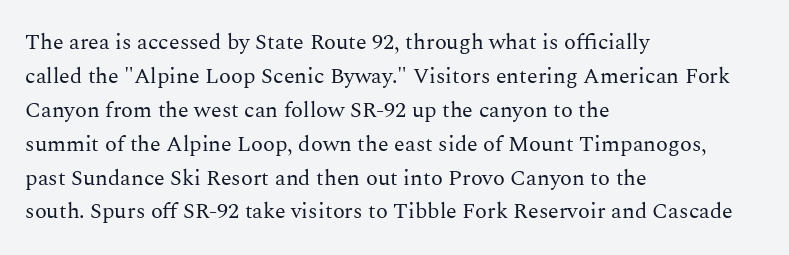
Q: Is the text bold? A: No.
Q: Is the text italic (slanted)? A: No, it is upright.
Q: Is the text underlined? A: No.
Q: How is the paragraph aligned? A: Left-aligned.
Q: Is the spacing between letters normal or unusually wide? A: Normal.
Q: Is the spacing between lines tight, normal or loose? A: Normal.
